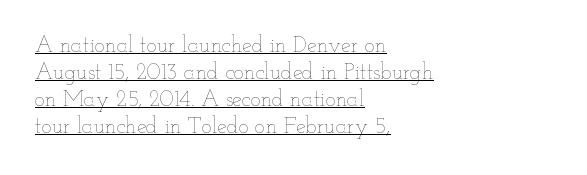
The image shows 22 px text type, upright; set left-aligned, line spacing 1.23x, normal letter spacing, underlined.
